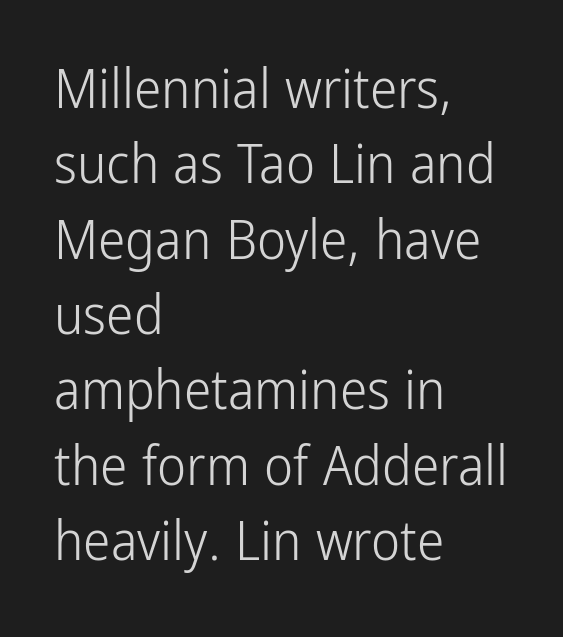
{"serif": "no", "italic": "no", "bold": "no", "weight": "light", "width": "condensed", "stroke_contrast": "low", "x_height": "medium", "monospaced": "no", "underline": "no", "align": "left", "line_spacing": "normal", "line_spacing_ratio": 1.37, "letter_spacing": "normal", "letter_spacing_em": 0.0, "glyph_px": 55}
